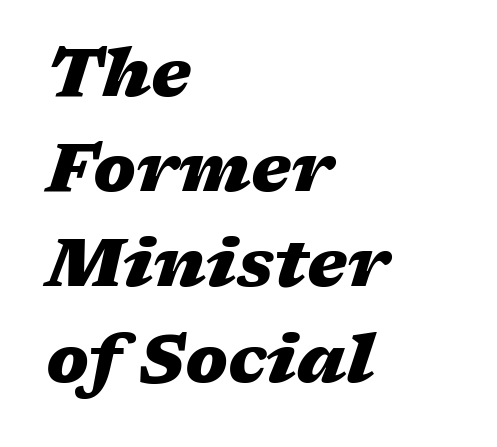
Clear beneath every line of the passage. Does extra space separate the letters? No, they use regular spacing. Set as a true bold cut, around the 700 mark. Notice how the stems are inclined rather than vertical — that's the hallmark of italics. This block has exactly the height ordinary leading produces. The passage is arranged the way most books set body copy — flush left.
